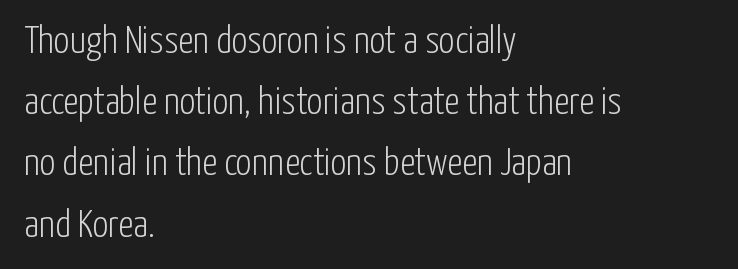
Q: Is the text bold? A: No.
Q: Is the text italic (slanted)? A: No, it is upright.
Q: Is the typeface a serif or a sans-serif typeface? A: Sans-serif.
Q: Is the text underlined? A: No.
Q: How is the paragraph aligned? A: Left-aligned.
Q: Is the spacing between letters normal or unusually wide? A: Normal.
Q: Is the spacing between lines tight, normal or loose? A: Normal.
Q: Width (condensed, normal, or wide)? A: Condensed.
Q: Stroke contrast? A: Low.
Q: x-height? A: Medium.
Q: Monospaced? A: No.
